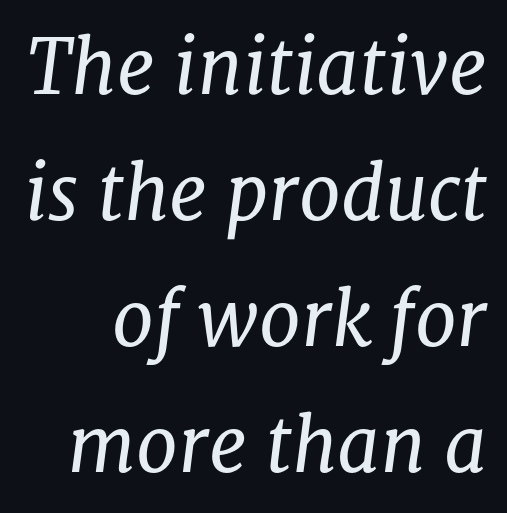
The image shows 75 px regular-weight serif type, italic (leaning right); set normal line spacing (1.68x), normal letter spacing, not underlined; low stroke contrast and a medium x-height.
